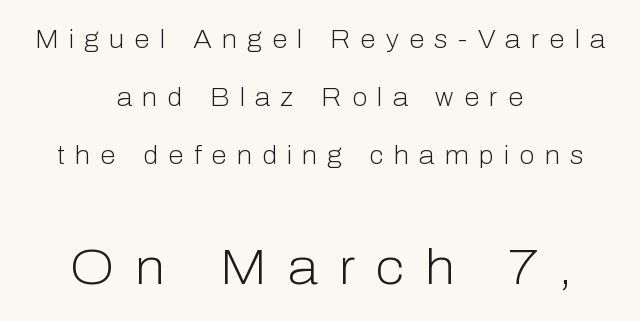
The image shows 50 px light sans-serif type, upright; set centered, loose line spacing (2.32x), unusually wide letter spacing (+0.41 em), not underlined; the second (bottom) block is 2.0x larger; low stroke contrast and a medium x-height.
